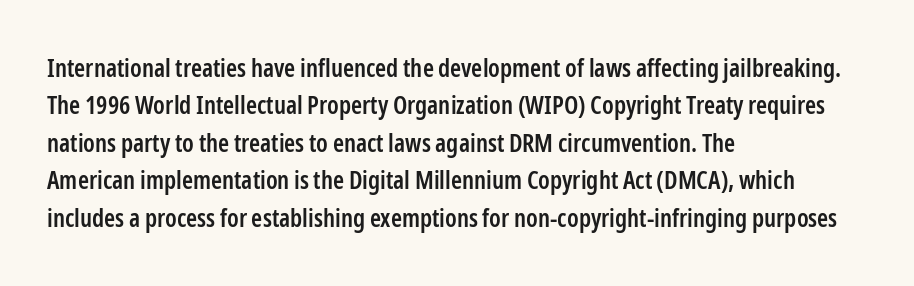
Standard letterfit; no display-style spreading of the glyphs. A bare baseline throughout the passage. Baseline-to-baseline distance is the conventional proportion of letter height. The axis of the letterforms is exactly vertical. The passage shown is semibold, sitting just below true bold. The lines are quadded left.
